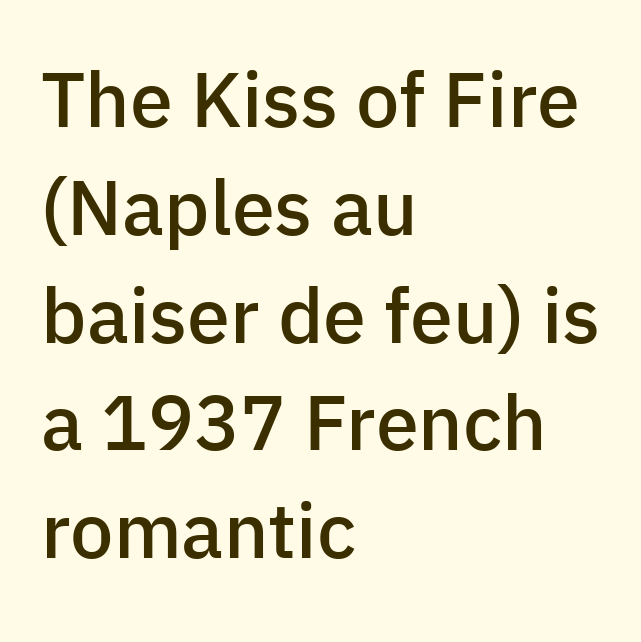
The ragged edge is on the right, which tells us the setting is flush left. The passage shown is typeset with a sans-serif family. Style check: upright. The space beneath each line is pristine and unruled.
